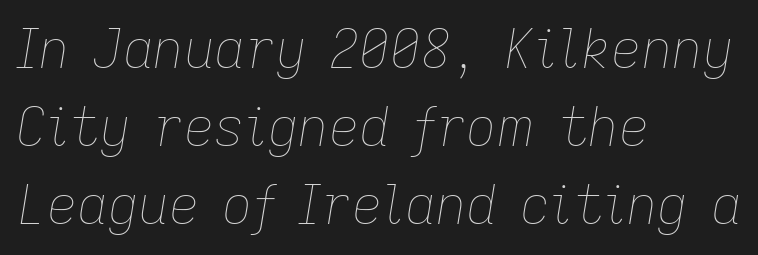
This rendering uses left alignment, leaving the right contour irregular. The line-height multiplier appears to be the usual default. Spacing verdict: proportional, widths tailored to each character. Compared with a typical body face, this is equally light or lighter still. Characters are canted at an angle relative to the baseline's perpendicular. Has an underline been added? It has not.
